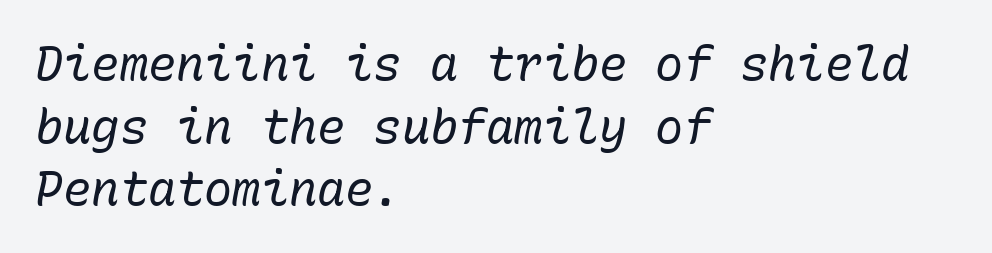
Descenders are the only things crossing below the line. Horizontal alignment here is leftward, the default for most running prose. The line texture is even and compact thanks to regular tracking. If you measured baseline to baseline, you'd find a middling distance. A typesetter would call this monospace, since all characters share one set width.
